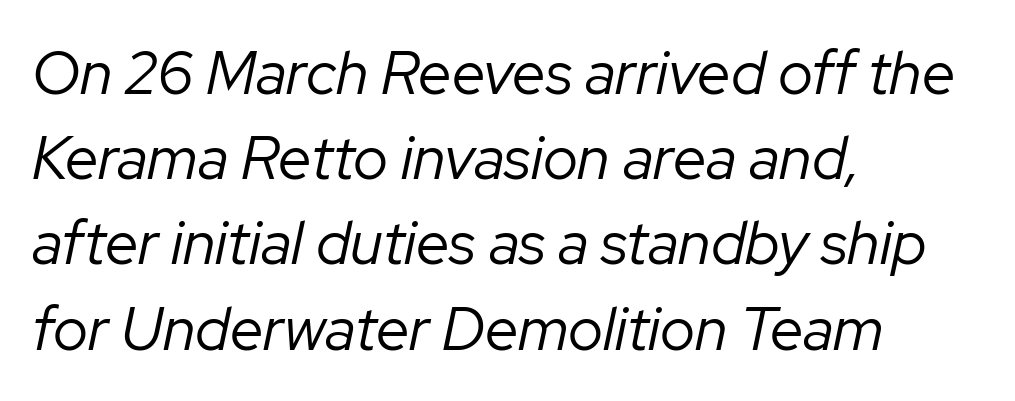
Q: Is the text bold? A: No.
Q: Is the text italic (slanted)? A: Yes, it leans right by about 12 degrees.
Q: Is the text underlined? A: No.
Q: How is the paragraph aligned? A: Left-aligned.
Q: Is the spacing between letters normal or unusually wide? A: Normal.
Q: Is the spacing between lines tight, normal or loose? A: Normal.
Q: Width (condensed, normal, or wide)? A: Normal.
Q: Stroke contrast? A: Low.
Q: x-height? A: Medium.
Q: Monospaced? A: No.
